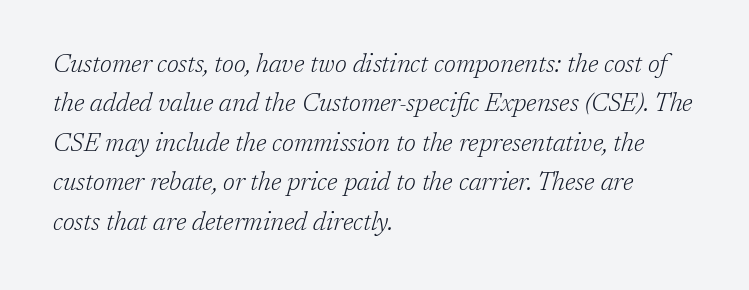
The image shows 25 px text type, italic (leaning right); set left-aligned, normal line spacing (1.58x), normal letter spacing, not underlined.
